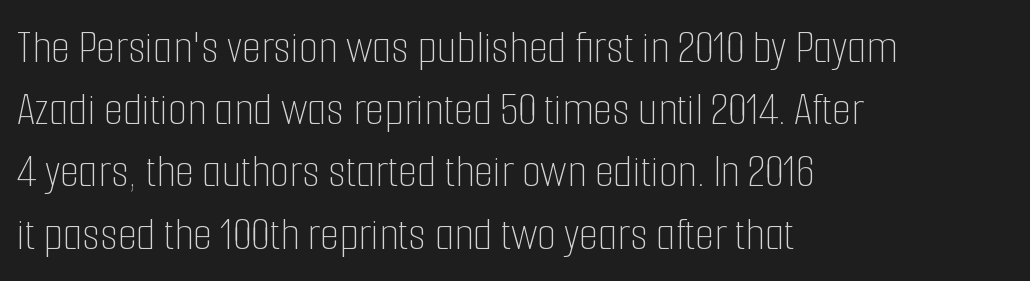
Q: Is the text bold? A: No.
Q: Is the text italic (slanted)? A: No, it is upright.
Q: Is the text underlined? A: No.
Q: How is the paragraph aligned? A: Left-aligned.
Q: Is the spacing between letters normal or unusually wide? A: Normal.
Q: Is the spacing between lines tight, normal or loose? A: Normal.
Q: Width (condensed, normal, or wide)? A: Condensed.
Q: Stroke contrast? A: Low.
Q: x-height? A: Medium.
Q: Monospaced? A: No.
